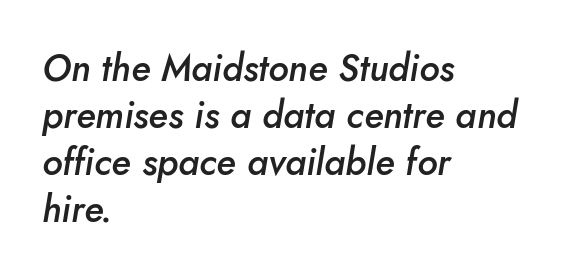
{"italic": "yes", "lean": "right", "slant_degrees": 10, "bold": "semi", "weight": "semibold", "width": "normal", "stroke_contrast": "low", "x_height": "small", "monospaced": "no", "underline": "no", "align": "left", "line_spacing": "normal", "line_spacing_ratio": 1.27, "letter_spacing": "normal", "letter_spacing_em": 0.0, "glyph_px": 37}
